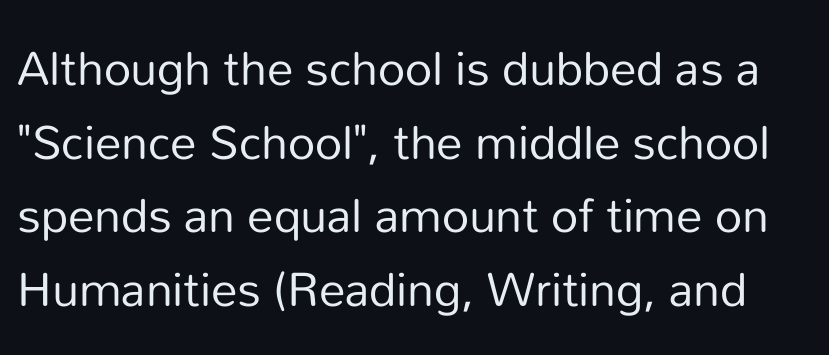
The cut favours lightness, reaching ordinary text weight at its darkest. Characters remain perfectly vertical along every line. Letter spacing: default. Regular leading.
